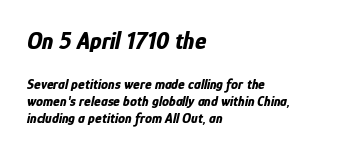
Q: Is the text bold? A: Yes.
Q: Is the text italic (slanted)? A: Yes, it leans right by about 12 degrees.
Q: Is the text underlined? A: No.
Q: How is the paragraph aligned? A: Left-aligned.
Q: Is the spacing between letters normal or unusually wide? A: Normal.
Q: Which block of text is set in a larger size, the first (top) or the second (bottom)? A: The first (top) one.
